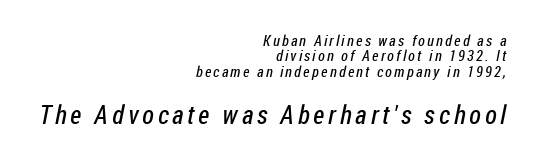
The composition opens small and finishes big. The rendering uses a small line-height, squeezing the rows. The typesetter chose a ragged-left arrangement here. Each stroke keeps to a modest, everyday thickness or less.
